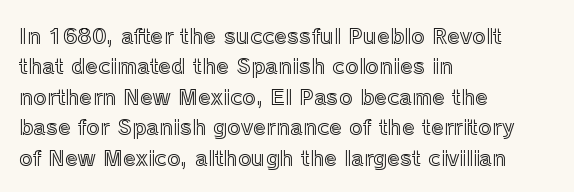
Q: Is the text italic (slanted)? A: No, it is upright.
Q: Is the text underlined? A: No.
Q: How is the paragraph aligned? A: Left-aligned.
Q: Is the spacing between letters normal or unusually wide? A: Normal.
Q: Is the spacing between lines tight, normal or loose? A: Normal.
